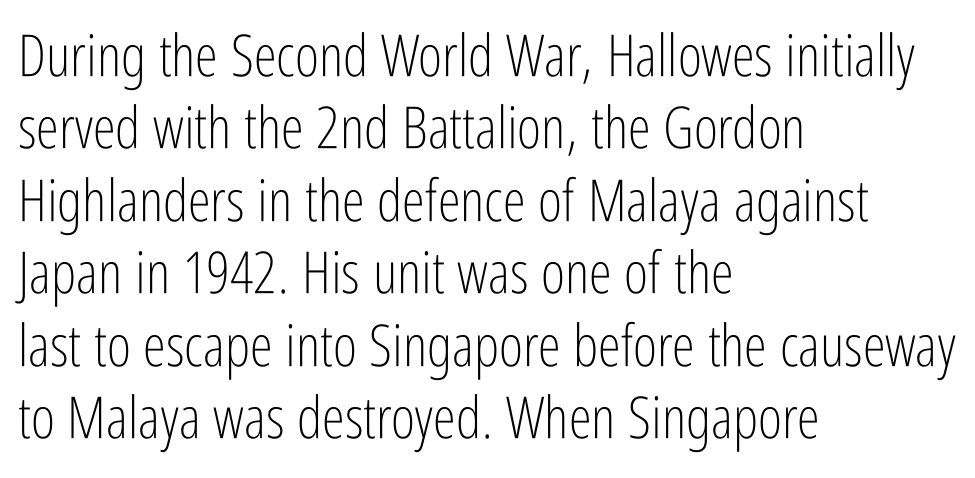
The image shows 58 px light, condensed sans-serif type, upright; set left-aligned, normal line spacing (1.25x), normal letter spacing, not underlined; low stroke contrast and a medium x-height.
